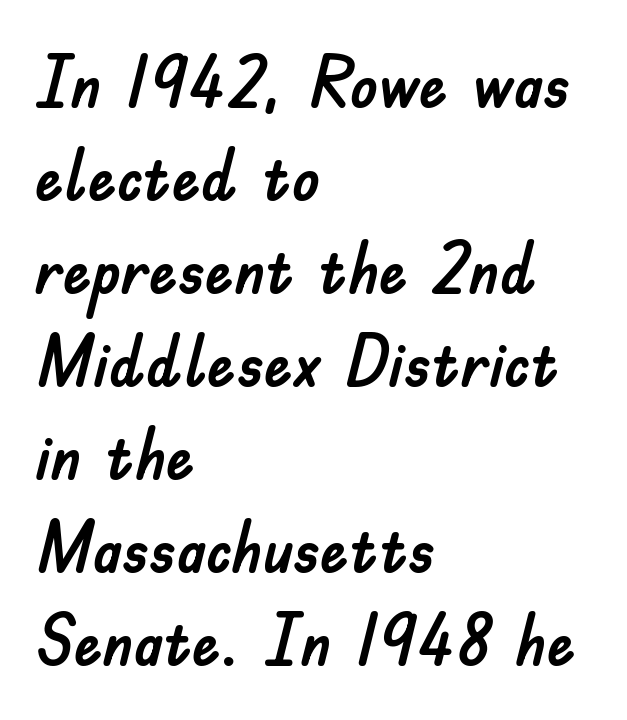
Q: Is the text italic (slanted)? A: Yes.
Q: Is the typeface a serif or a sans-serif typeface? A: Sans-serif.
Q: Is the text underlined? A: No.
Q: How is the paragraph aligned? A: Left-aligned.
Q: Is the spacing between letters normal or unusually wide? A: Normal.
Q: Is the spacing between lines tight, normal or loose? A: Normal.
Q: Width (condensed, normal, or wide)? A: Normal.
Q: Stroke contrast? A: Low.
Q: x-height? A: Small.
Q: Monospaced? A: No.
